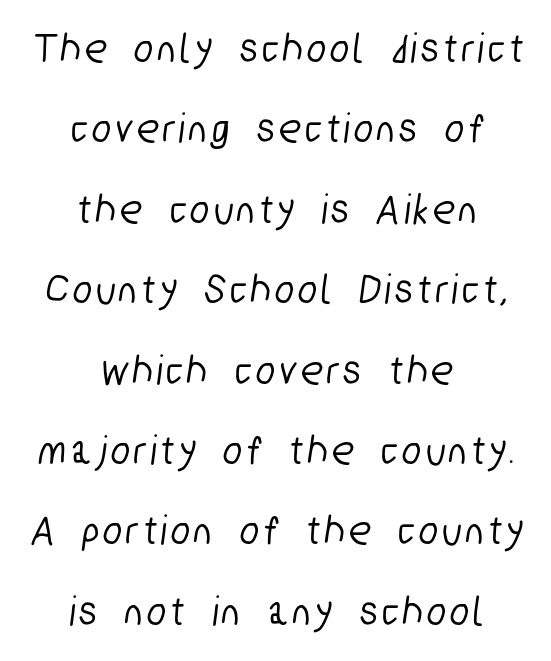
In terms of letterform style, serifs are entirely absent. Has an underline been added? It has not. You could not count columns in this text — the font is proportionally spaced. Alignment: centered.
